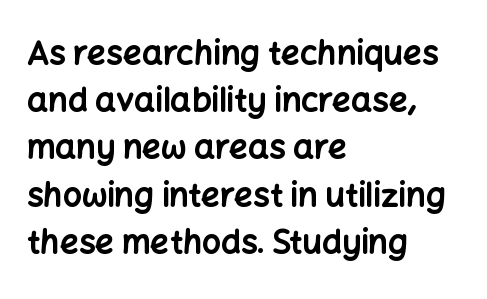
The image shows 33 px bold sans-serif type, upright; set left-aligned, normal line spacing (1.43x), normal letter spacing, not underlined; low stroke contrast and a medium x-height.
